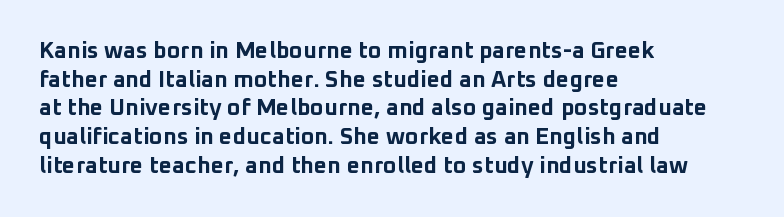
Q: Is the text bold? A: Yes.
Q: Is the text italic (slanted)? A: No, it is upright.
Q: Is the text underlined? A: No.
Q: How is the paragraph aligned? A: Left-aligned.
Q: Is the spacing between letters normal or unusually wide? A: Normal.
Q: Is the spacing between lines tight, normal or loose? A: Normal.
